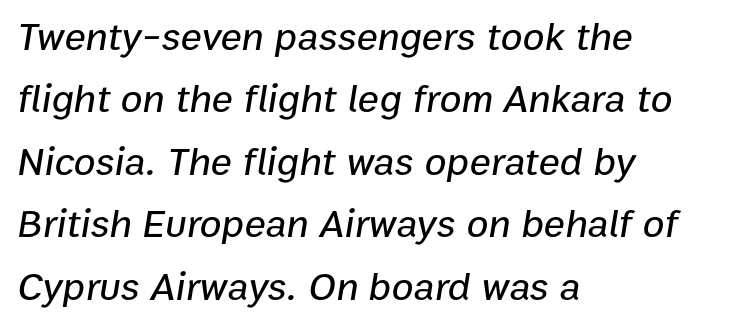
Q: Is the text italic (slanted)? A: Yes, it leans right by about 9 degrees.
Q: Is the text underlined? A: No.
Q: How is the paragraph aligned? A: Left-aligned.
Q: Is the spacing between letters normal or unusually wide? A: Normal.
Q: Is the spacing between lines tight, normal or loose? A: Normal.
Q: Width (condensed, normal, or wide)? A: Normal.
Q: Stroke contrast? A: Low.
Q: x-height? A: Medium.
Q: Monospaced? A: No.
